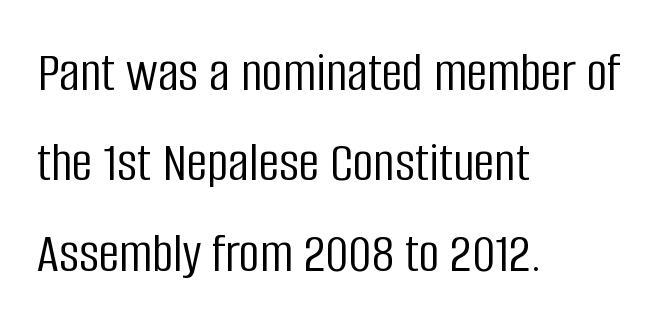
{"serif": "no", "italic": "no", "bold": "no", "weight": "light", "width": "condensed", "stroke_contrast": "low", "x_height": "large", "monospaced": "no", "underline": "no", "align": "left", "line_spacing": "normal", "line_spacing_ratio": 1.56, "letter_spacing": "normal", "letter_spacing_em": 0.0, "glyph_px": 58}
